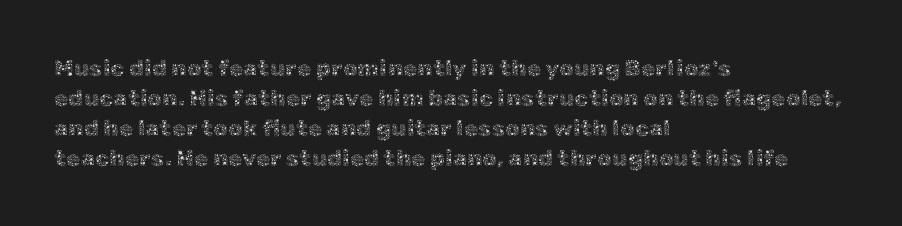
The lines are quadded left. The font sits on the lighter half of the weight spectrum, regular included. Tracking here is standard; glyphs follow each other at the usual distance. Italic? Not at all — the glyphs are vertical. Rule under the text: the space is simply empty.
